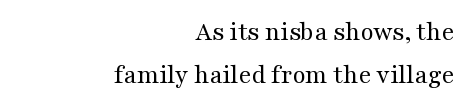
{"italic": "no", "bold": "no", "underline": "no", "align": "right", "line_spacing": "normal", "line_spacing_ratio": 1.59, "letter_spacing": "normal", "letter_spacing_em": 0.0, "glyph_px": 27}
